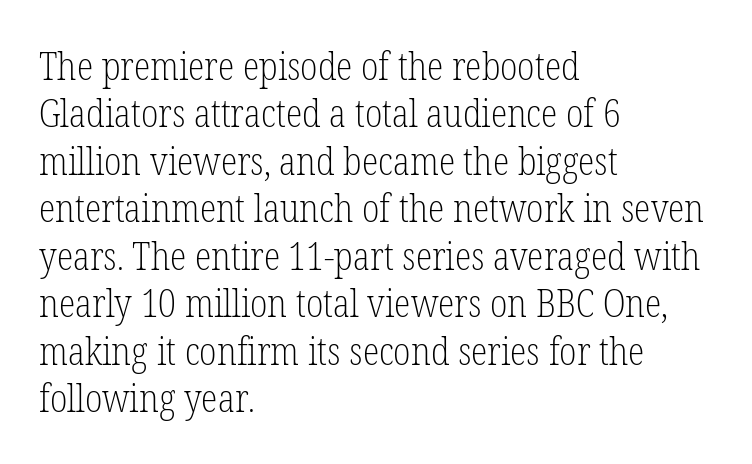
Underline: absent. Reading down the block, your eye returns to a fixed left position each line. Nothing heavy about these letters — not bold at all. No extra tracking has been applied to these lines. Think of a printed novel: that variable character pitch is what you see here.
